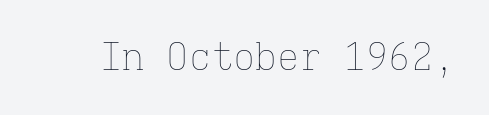
The image shows 37 px thin type, upright, monospaced; set normal letter spacing, not underlined; low stroke contrast and a medium x-height.
